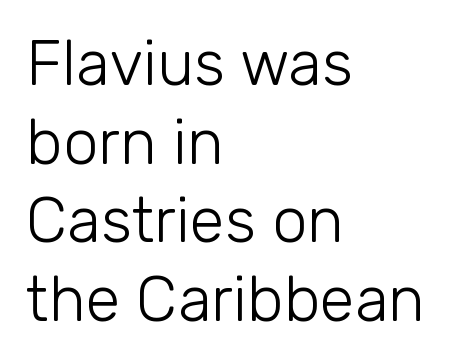
Caption: multi-line text, flush left, ragged right. Vertical spacing — default. Each letter's strokes conclude bluntly, with no projecting serifs. Designer's note — italics off, roman on. These glyphs show unthickened strokes, regular width or finer.
